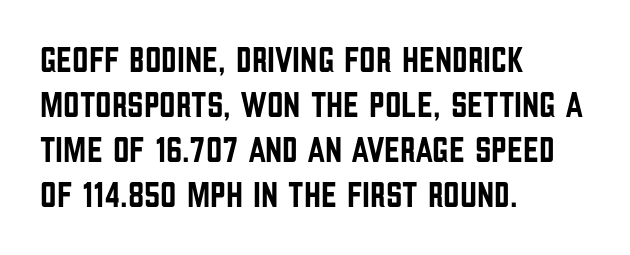
The image shows 36 px condensed sans-serif type, upright; set left-aligned, normal line spacing (1.25x), normal letter spacing, not underlined; low stroke contrast and a large x-height.
